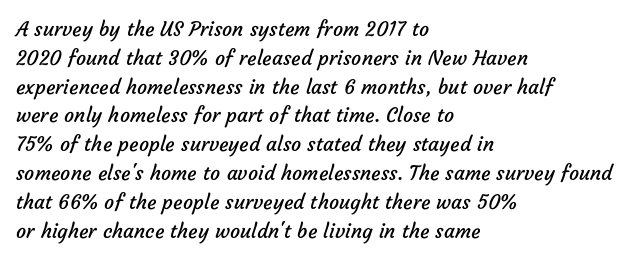
The image shows 20 px text type; set left-aligned, normal line spacing (1.44x), normal letter spacing, not underlined.
